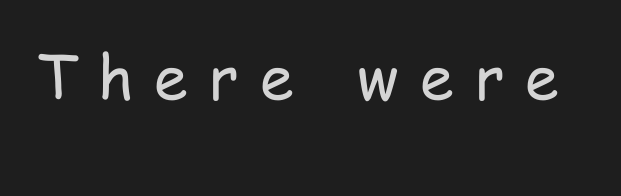
Q: Is the text bold? A: No.
Q: Is the text italic (slanted)? A: No, it is upright.
Q: Is the typeface a serif or a sans-serif typeface? A: Sans-serif.
Q: Is the text underlined? A: No.
Q: Is the spacing between letters normal or unusually wide? A: Unusually wide.
Q: Width (condensed, normal, or wide)? A: Condensed.
Q: Stroke contrast? A: Low.
Q: x-height? A: Medium.
Q: Monospaced? A: No.
